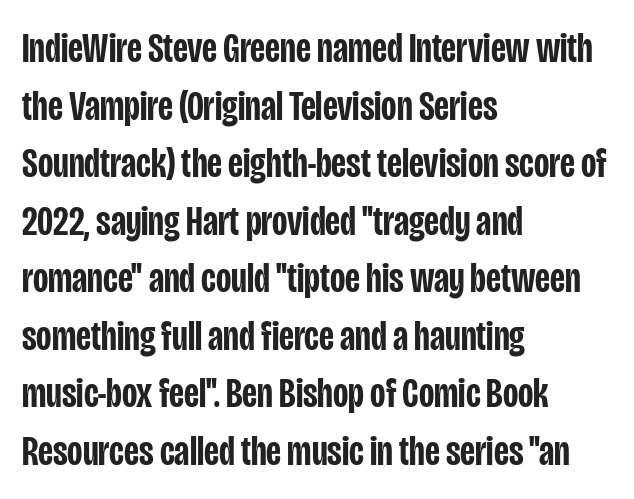
The image shows 42 px semibold, condensed sans-serif type, upright; set left-aligned, normal line spacing (1.37x), normal letter spacing, not underlined; low stroke contrast and a large x-height.
